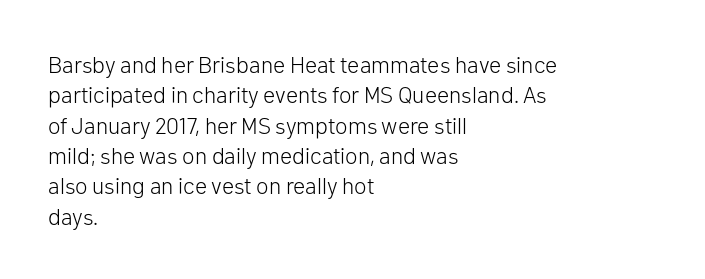
The space directly below the letters is spotless. Caption: standard tracking, unaltered. Vertically, the passage feels balanced, rows spaced as you'd expect. Does the lettering tilt? It doesn't — this is upright.
